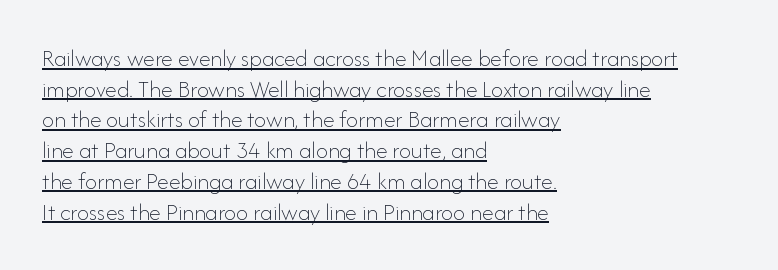
Which margin do the lines hug? The left one — the right edge is uneven. Normally led — the rows are evenly, conventionally spaced. It's the straight-up-and-down kind of type. This reads as an unemphasized weight, regular at the heaviest. Like a heading marked for emphasis, these lines bear an underscore.
